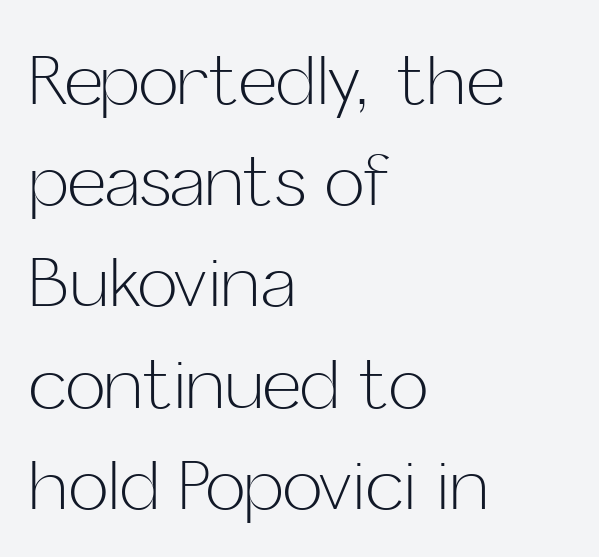
Short and long lines alike share a common starting point at left. Vertical strokes here are truly vertical. Note the varied advance widths — an 'i' is clearly narrower than an 'm'. Students, observe: this is what conventionally led text looks like. The zone under the glyphs is completely vacant.
